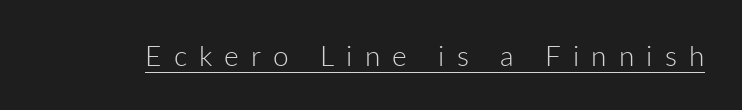
The image shows 28 px light sans-serif type, upright; set unusually wide letter spacing (+0.43 em), underlined; low stroke contrast and a medium x-height.
